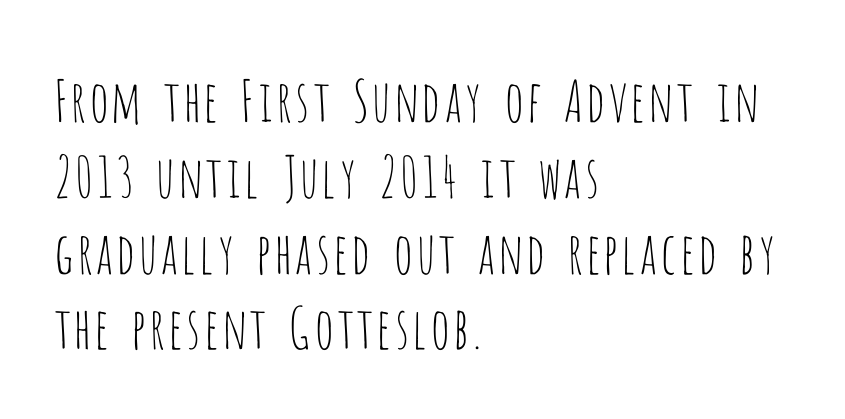
{"serif": "no", "italic": "no", "bold": "no", "weight": "thin", "width": "condensed", "stroke_contrast": "low", "x_height": "large", "monospaced": "no", "underline": "no", "align": "left", "line_spacing": "normal", "line_spacing_ratio": 1.33, "letter_spacing": "normal", "letter_spacing_em": 0.0, "glyph_px": 57}
